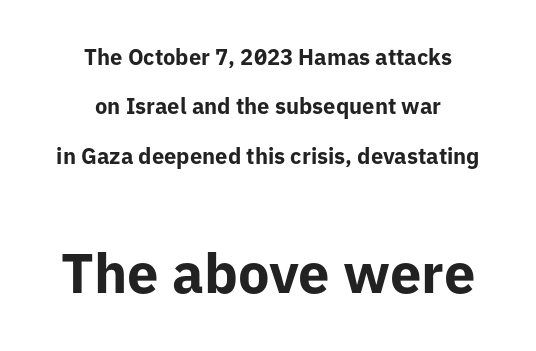
The image shows 56 px bold sans-serif type, upright; set centered, loose line spacing (2.24x), normal letter spacing, not underlined; the second (bottom) block is 2.55x larger; low stroke contrast and a medium x-height.
